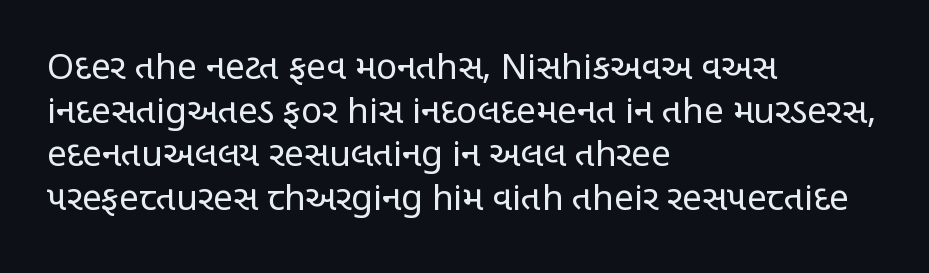
{"serif": "no", "italic": "no", "bold": "no", "weight": "regular", "width": "condensed", "stroke_contrast": "low", "x_height": "large", "monospaced": "no", "underline": "no", "align": "left", "line_spacing": "normal", "line_spacing_ratio": 1.25, "letter_spacing": "normal", "letter_spacing_em": 0.0, "glyph_px": 35}
